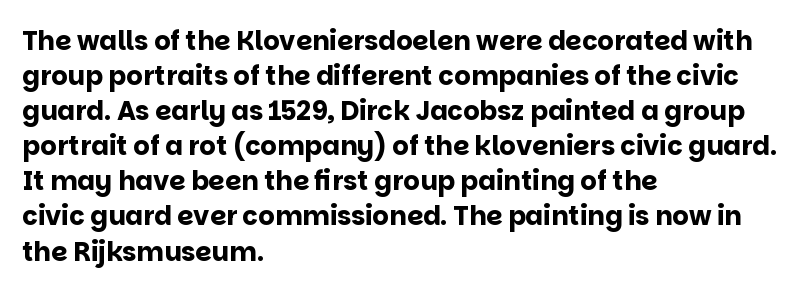
The image shows 26 px bold type, upright; set left-aligned, normal line spacing (1.35x), normal letter spacing, not underlined.
